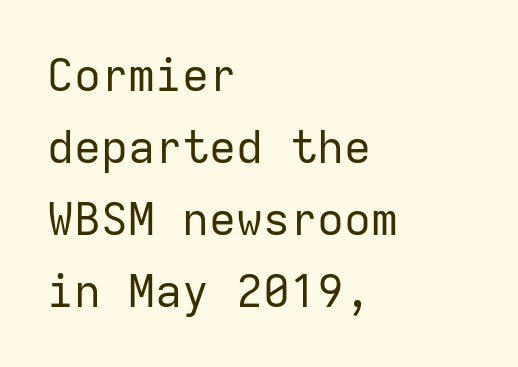
The image shows 45 px regular-weight sans-serif type, upright, monospaced; set left-aligned, normal line spacing (1.6x), normal letter spacing, not underlined; low stroke contrast and a medium x-height.
